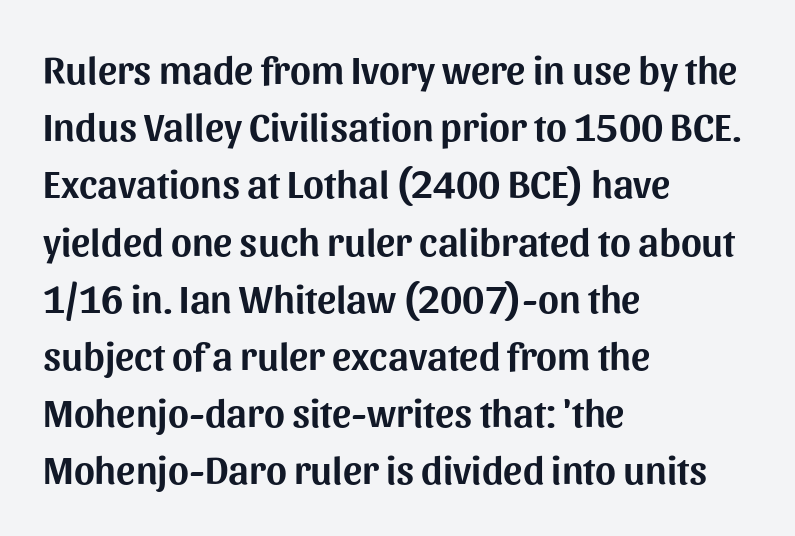
{"serif": "no", "italic": "no", "width": "normal", "stroke_contrast": "medium", "x_height": "medium", "monospaced": "no", "underline": "no", "align": "left", "line_spacing": "normal", "line_spacing_ratio": 1.43, "letter_spacing": "normal", "letter_spacing_em": 0.0, "glyph_px": 40}
